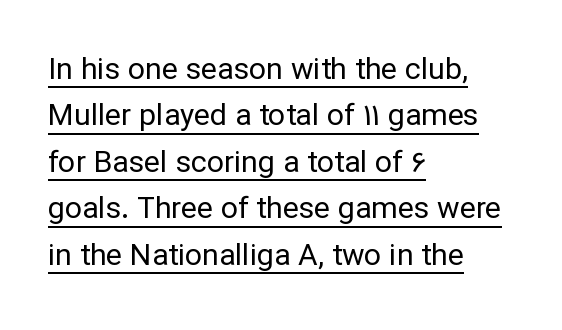
{"serif": "no", "italic": "no", "bold": "no", "weight": "regular", "width": "normal", "stroke_contrast": "low", "x_height": "medium", "monospaced": "no", "underline": "yes", "align": "left", "line_spacing": "normal", "line_spacing_ratio": 1.55, "letter_spacing": "normal", "letter_spacing_em": 0.0, "glyph_px": 30}
